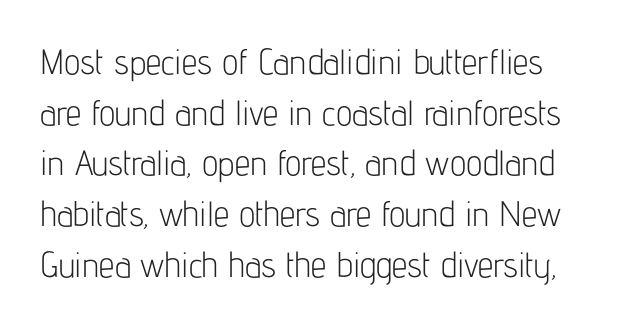
{"serif": "no", "italic": "no", "bold": "no", "weight": "light", "width": "condensed", "stroke_contrast": "low", "x_height": "medium", "monospaced": "no", "underline": "no", "line_spacing": "normal", "line_spacing_ratio": 1.45, "letter_spacing": "normal", "letter_spacing_em": 0.0, "glyph_px": 35}
